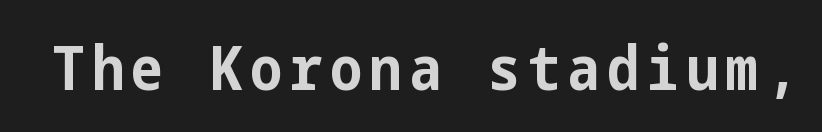
The image shows 61 px bold, condensed sans-serif type, upright; set not underlined; low stroke contrast and a medium x-height.
